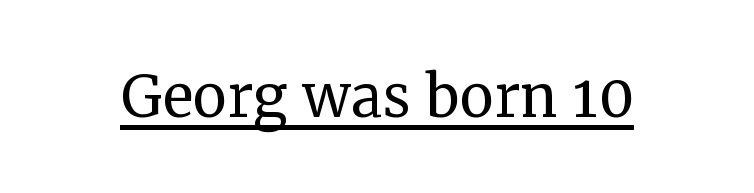
What stands out about the letter spacing? Nothing — it is the standard amount. Small tapered or slab feet sit at the stroke ends, so this counts as serif. Decoration check: the copy is underlined. The typesetting does not lean heavy: it is not bold.
